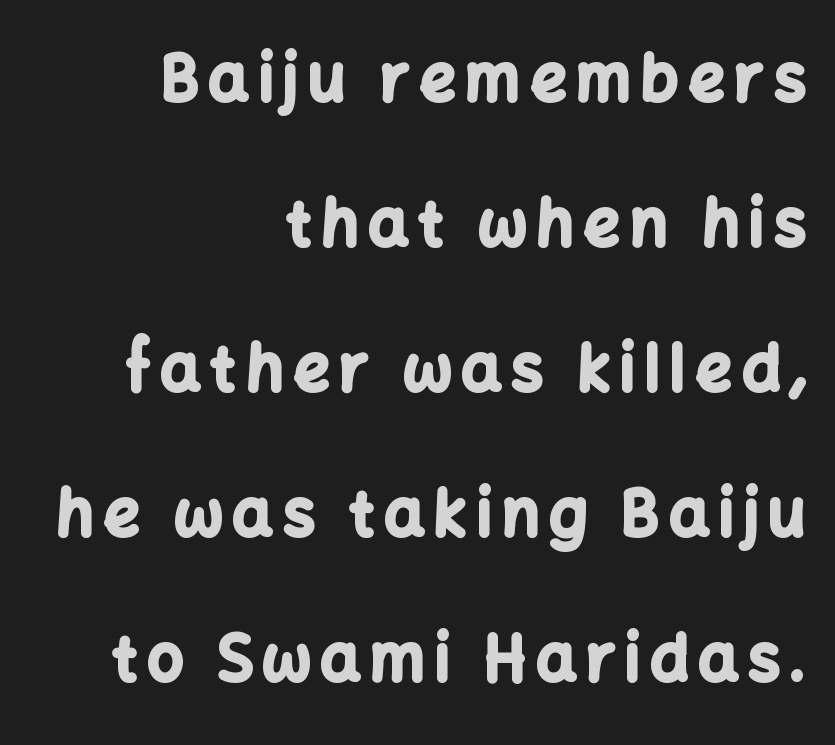
Q: Is the text bold? A: Yes.
Q: Is the text italic (slanted)? A: No, it is upright.
Q: Is the typeface a serif or a sans-serif typeface? A: Sans-serif.
Q: Is the text underlined? A: No.
Q: How is the paragraph aligned? A: Right-aligned.
Q: Is the spacing between lines tight, normal or loose? A: Loose.
Q: Width (condensed, normal, or wide)? A: Normal.
Q: Stroke contrast? A: Low.
Q: x-height? A: Medium.
Q: Monospaced? A: No.
